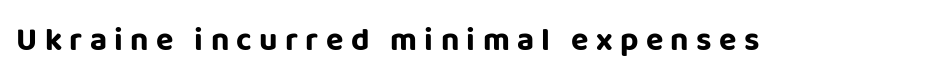
The image shows 32 px bold sans-serif type, upright; set unusually wide letter spacing (+0.23 em), not underlined; low stroke contrast and a large x-height.
